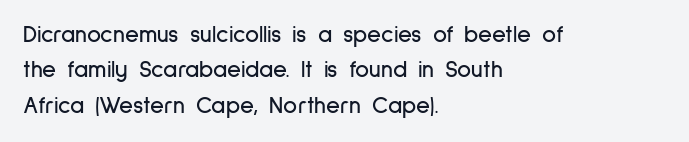
{"italic": "no", "underline": "no", "align": "left", "line_spacing": "normal", "line_spacing_ratio": 1.47, "letter_spacing": "normal", "letter_spacing_em": 0.0, "glyph_px": 24}
